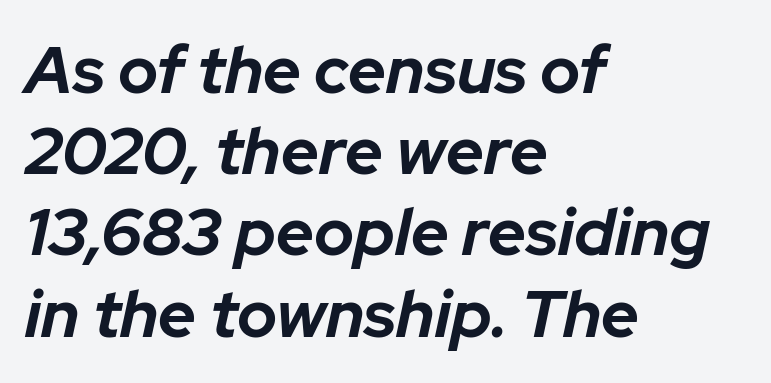
Q: Is the text bold? A: Yes.
Q: Is the text italic (slanted)? A: Yes, it leans right by about 12 degrees.
Q: Is the text underlined? A: No.
Q: How is the paragraph aligned? A: Left-aligned.
Q: Is the spacing between letters normal or unusually wide? A: Normal.
Q: Width (condensed, normal, or wide)? A: Normal.
Q: Stroke contrast? A: Low.
Q: x-height? A: Medium.
Q: Monospaced? A: No.
